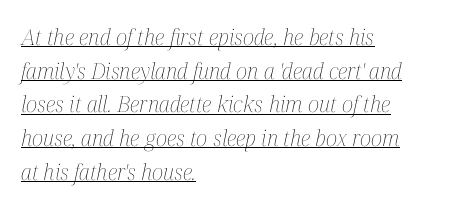
{"italic": "yes", "lean": "right", "slant_degrees": 12, "bold": "no", "underline": "yes", "align": "left", "line_spacing": "normal", "line_spacing_ratio": 1.53, "letter_spacing": "normal", "letter_spacing_em": 0.0, "glyph_px": 22}
